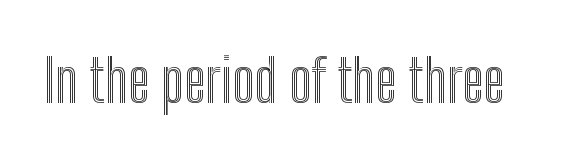
{"italic": "no", "width": "condensed", "x_height": "medium", "monospaced": "no", "underline": "no", "letter_spacing": "normal", "letter_spacing_em": 0.0, "glyph_px": 59}
